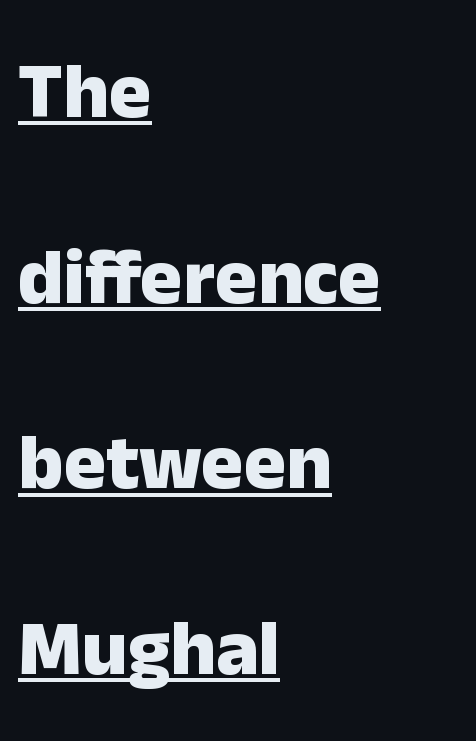
Q: Is the text bold? A: Yes.
Q: Is the text italic (slanted)? A: No, it is upright.
Q: Is the typeface a serif or a sans-serif typeface? A: Sans-serif.
Q: Is the text underlined? A: Yes.
Q: How is the paragraph aligned? A: Left-aligned.
Q: Is the spacing between letters normal or unusually wide? A: Normal.
Q: Is the spacing between lines tight, normal or loose? A: Loose.
Q: Width (condensed, normal, or wide)? A: Normal.
Q: Stroke contrast? A: Low.
Q: x-height? A: Medium.
Q: Monospaced? A: No.
